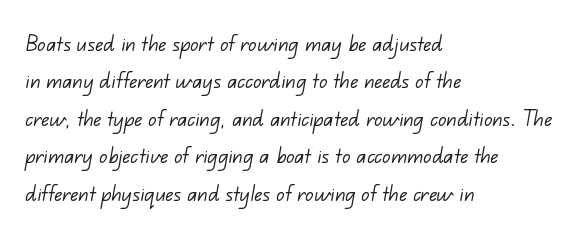
The image shows 26 px text type; set left-aligned, normal line spacing (1.44x), normal letter spacing, not underlined.
